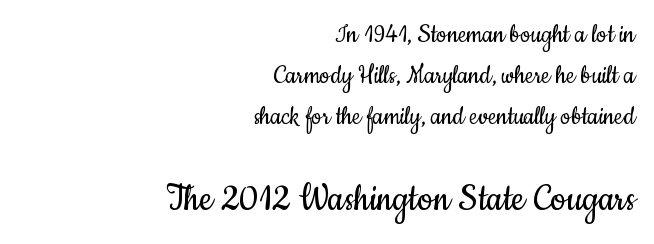
Q: Is the text bold? A: No.
Q: Is the text italic (slanted)? A: Yes.
Q: Is the typeface a serif or a sans-serif typeface? A: Sans-serif.
Q: Is the text underlined? A: No.
Q: How is the paragraph aligned? A: Right-aligned.
Q: Is the spacing between letters normal or unusually wide? A: Normal.
Q: Is the spacing between lines tight, normal or loose? A: Normal.
Q: Which block of text is set in a larger size, the first (top) or the second (bottom)? A: The second (bottom) one.
Q: Width (condensed, normal, or wide)? A: Condensed.
Q: Stroke contrast? A: Low.
Q: x-height? A: Small.
Q: Monospaced? A: No.
